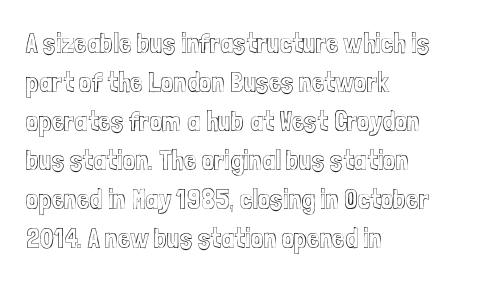
Q: Is the text italic (slanted)? A: No, it is upright.
Q: Is the text underlined? A: No.
Q: How is the paragraph aligned? A: Left-aligned.
Q: Is the spacing between letters normal or unusually wide? A: Normal.
Q: Is the spacing between lines tight, normal or loose? A: Normal.
Q: Width (condensed, normal, or wide)? A: Condensed.
Q: x-height? A: Medium.
Q: Monospaced? A: No.
